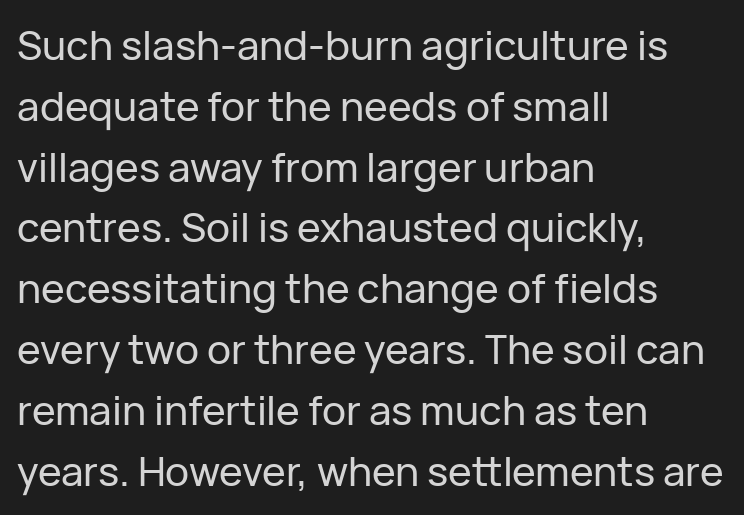
The image shows 40 px sans-serif type, upright; set left-aligned, normal line spacing (1.52x), normal letter spacing, not underlined; low stroke contrast and a medium x-height.
